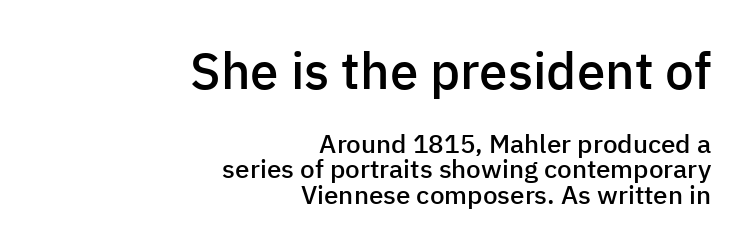
{"serif": "no", "italic": "no", "bold": "semi", "weight": "semibold", "width": "normal", "stroke_contrast": "low", "x_height": "medium", "monospaced": "no", "underline": "no", "align": "right", "line_spacing": "tight", "line_spacing_ratio": 0.97, "letter_spacing": "normal", "letter_spacing_em": 0.0, "larger_block": "first", "size_ratio": 1.96, "glyph_px": 51}
